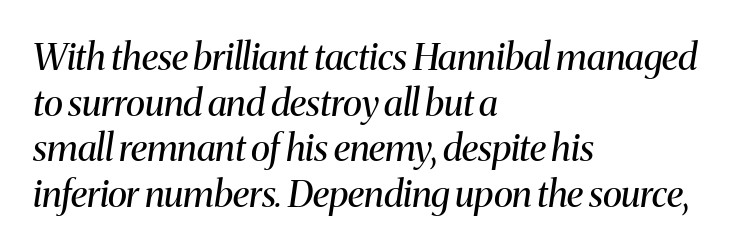
Q: Is the text bold? A: No.
Q: Is the text italic (slanted)? A: Yes, it leans right by about 8 degrees.
Q: Is the typeface a serif or a sans-serif typeface? A: Serif.
Q: Is the text underlined? A: No.
Q: How is the paragraph aligned? A: Left-aligned.
Q: Is the spacing between letters normal or unusually wide? A: Normal.
Q: Width (condensed, normal, or wide)? A: Normal.
Q: Stroke contrast? A: Medium.
Q: x-height? A: Medium.
Q: Monospaced? A: No.
